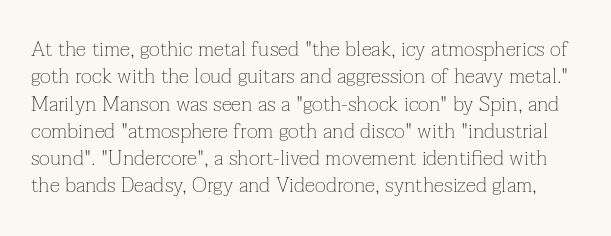
The font sits on the lighter half of the weight spectrum, regular included. Type without underlining. The horizontal fit of the characters is conventional and even. The type sits square on the baseline with zero lean. The lines sit at an ordinary, default distance from one another.
